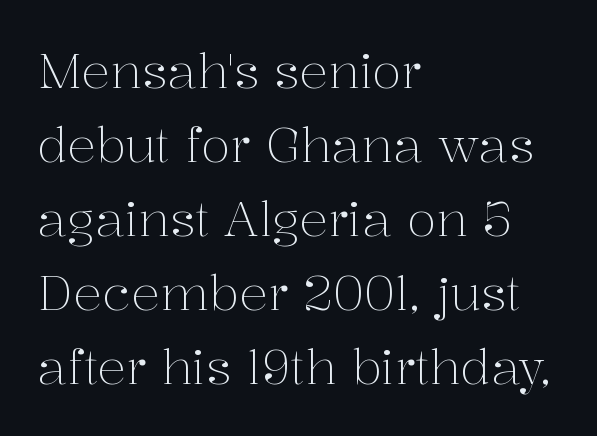
Descenders hang freely into open space. The line-height multiplier appears to be the usual default. Varying glyph widths throughout — classic text-font behaviour. This rendering leaves character spacing at its baseline value. The rendering shows small feet on the letterforms — a serif design. The setting favours the left margin, as ordinary paragraphs usually do.
